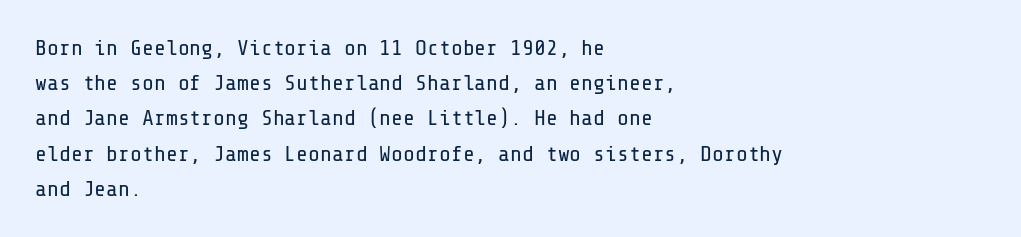
A quiet, ordinary-to-light weight characterises the typeface. Default kerning and tracking; the words read as compact shapes. These lines stack with their left ends in a neat column. The leading is moderate, giving the passage an even texture.
